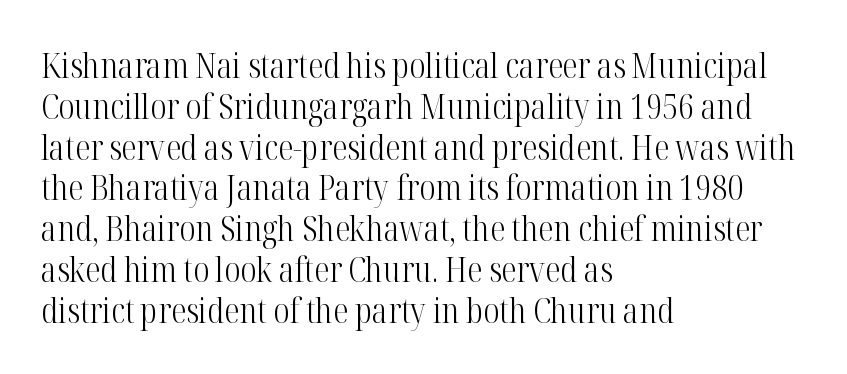
{"serif": "yes", "italic": "no", "bold": "no", "weight": "light", "width": "condensed", "stroke_contrast": "high", "x_height": "medium", "monospaced": "no", "underline": "no", "align": "left", "line_spacing_ratio": 1.2, "letter_spacing": "normal", "letter_spacing_em": 0.0, "glyph_px": 34}
